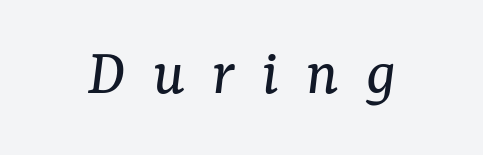
Is this a fixed-width face? No — the glyphs have proportional, varying widths. This rendering widens character spacing well past its baseline value. To sum up the face: it has serifs. Stems and bowls with no extra thickness — not bold.
